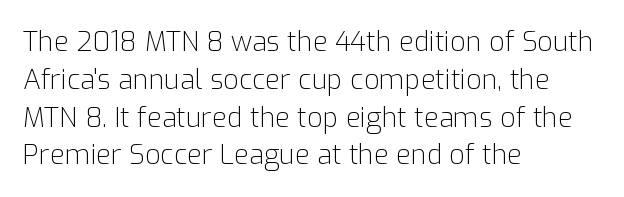
{"italic": "no", "bold": "no", "underline": "no", "align": "left", "line_spacing": "normal", "line_spacing_ratio": 1.4, "letter_spacing": "normal", "letter_spacing_em": 0.0, "glyph_px": 27}
